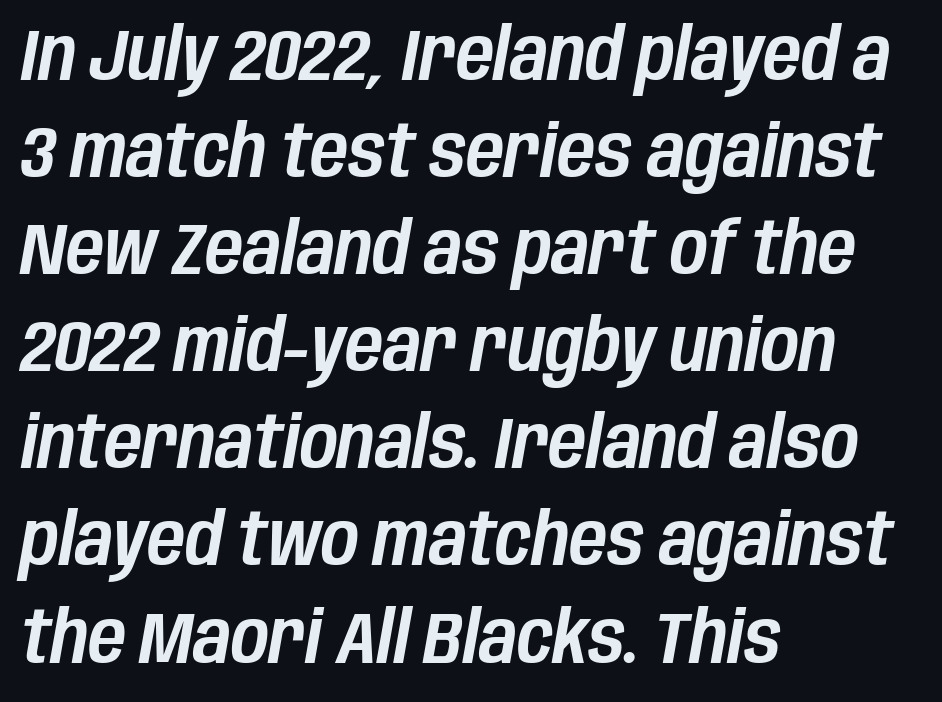
Q: Is the text italic (slanted)? A: Yes, it leans right by about 10 degrees.
Q: Is the text underlined? A: No.
Q: How is the paragraph aligned? A: Left-aligned.
Q: Is the spacing between letters normal or unusually wide? A: Normal.
Q: Is the spacing between lines tight, normal or loose? A: Normal.
Q: Width (condensed, normal, or wide)? A: Condensed.
Q: Stroke contrast? A: Low.
Q: x-height? A: Large.
Q: Monospaced? A: No.
